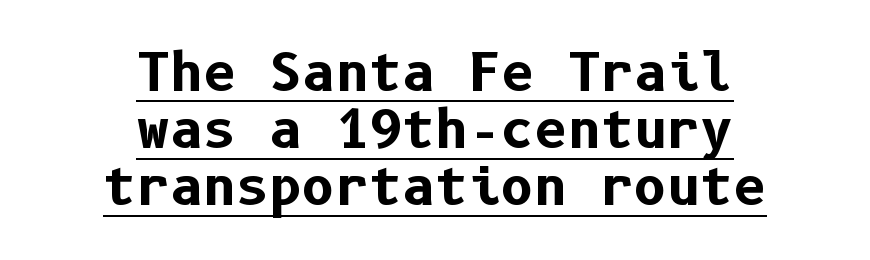
Q: Is the text bold? A: Yes.
Q: Is the text italic (slanted)? A: No, it is upright.
Q: Is the typeface a serif or a sans-serif typeface? A: Sans-serif.
Q: Is the text underlined? A: Yes.
Q: How is the paragraph aligned? A: Centered.
Q: Is the spacing between letters normal or unusually wide? A: Normal.
Q: Is the spacing between lines tight, normal or loose? A: Tight.
Q: Width (condensed, normal, or wide)? A: Normal.
Q: Stroke contrast? A: Low.
Q: x-height? A: Medium.
